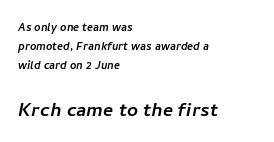
The designer gave the closing block more size than the opening block. Line spacing here is normal. Teacher's note: observe the even left margin — that is flush-left alignment. The string is rendered with underlining switched off.
